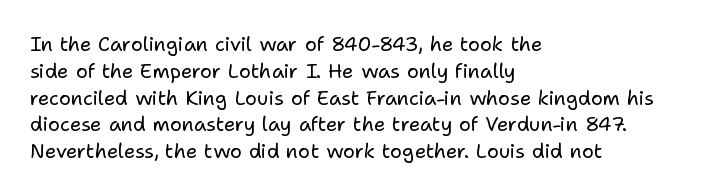
Unlike italic type, these characters show no tilt at all. Honestly, there is no underline to notice here at all. The ragged edge is on the right, which tells us the setting is flush left. Tracking here is standard; glyphs follow each other at the usual distance.
